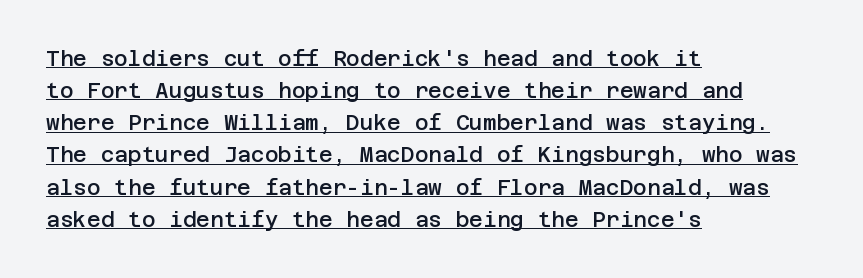
{"italic": "no", "bold": "semi", "underline": "yes", "align": "left", "line_spacing": "normal", "line_spacing_ratio": 1.53, "letter_spacing": "normal", "letter_spacing_em": 0.0, "glyph_px": 21}
